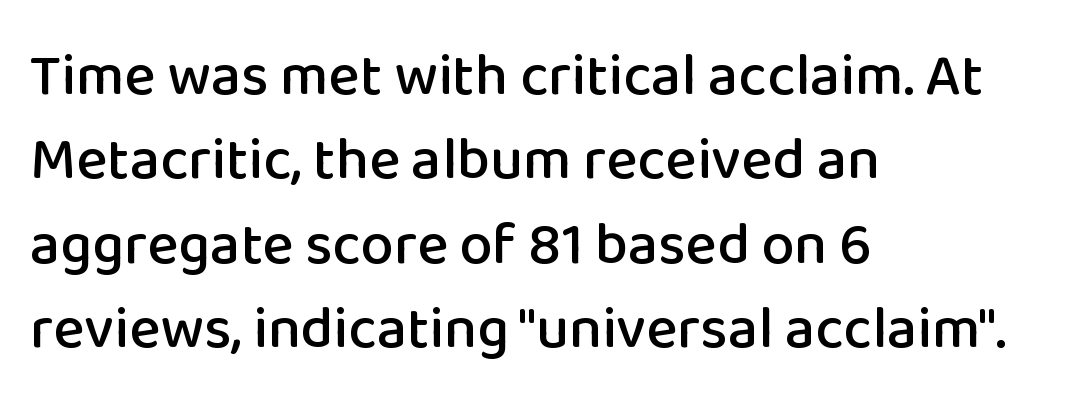
Q: Is the text italic (slanted)? A: No, it is upright.
Q: Is the typeface a serif or a sans-serif typeface? A: Sans-serif.
Q: Is the text underlined? A: No.
Q: How is the paragraph aligned? A: Left-aligned.
Q: Is the spacing between letters normal or unusually wide? A: Normal.
Q: Is the spacing between lines tight, normal or loose? A: Normal.
Q: Width (condensed, normal, or wide)? A: Normal.
Q: Stroke contrast? A: Low.
Q: x-height? A: Medium.
Q: Monospaced? A: No.
